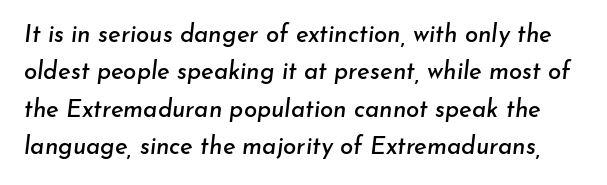
{"italic": "yes", "lean": "right", "slant_degrees": 7, "underline": "no", "line_spacing": "normal", "line_spacing_ratio": 1.56, "letter_spacing": "normal", "letter_spacing_em": 0.0, "glyph_px": 24}
